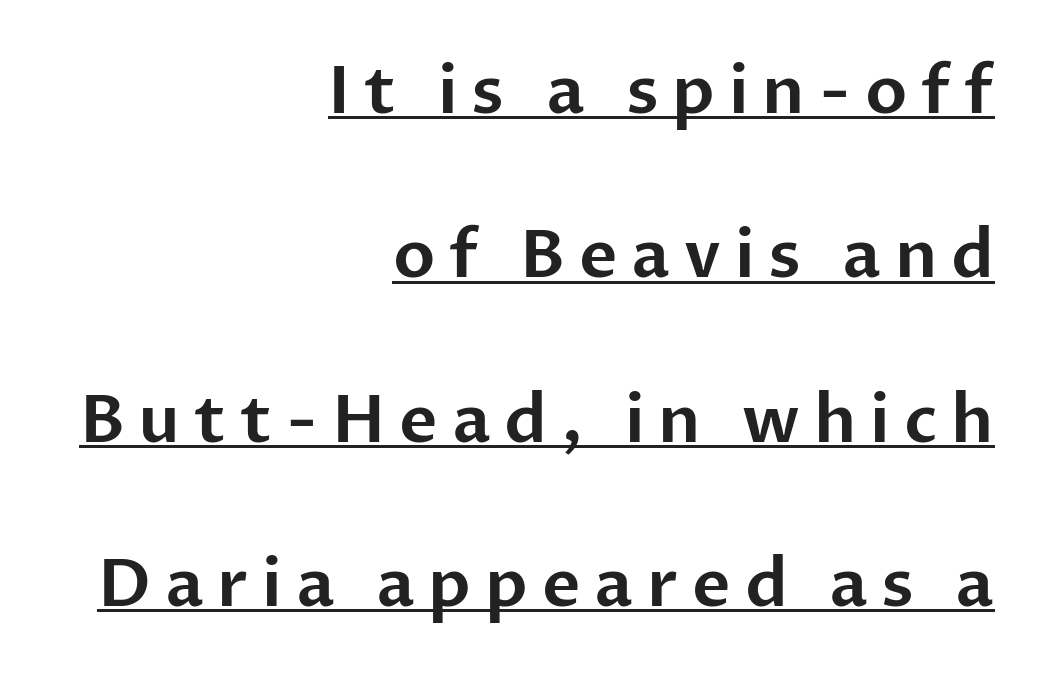
The image shows 66 px sans-serif type, upright; set right-aligned, loose line spacing (2.49x), unusually wide letter spacing (+0.21 em), underlined; low stroke contrast and a medium x-height.
